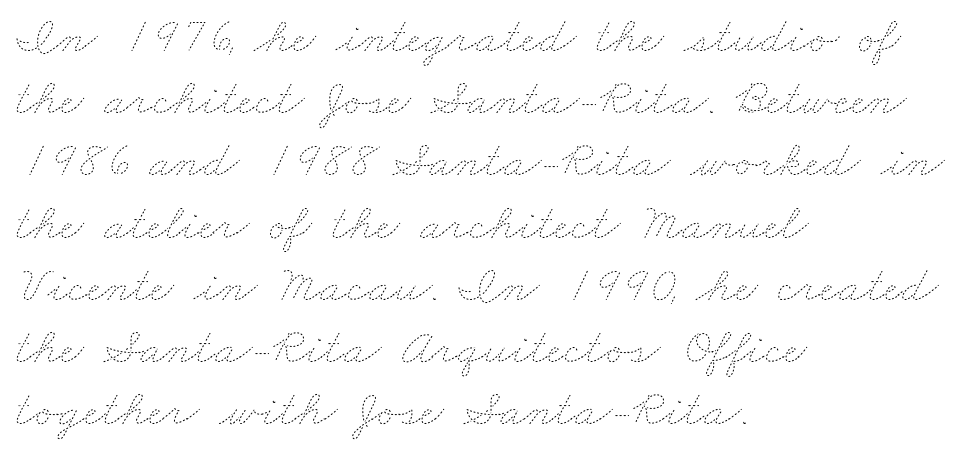
{"bold": "no", "weight": "thin", "width": "wide", "stroke_contrast": "low", "x_height": "small", "monospaced": "no", "underline": "no", "align": "left", "line_spacing_ratio": 1.22, "letter_spacing": "normal", "letter_spacing_em": 0.0, "glyph_px": 51}
